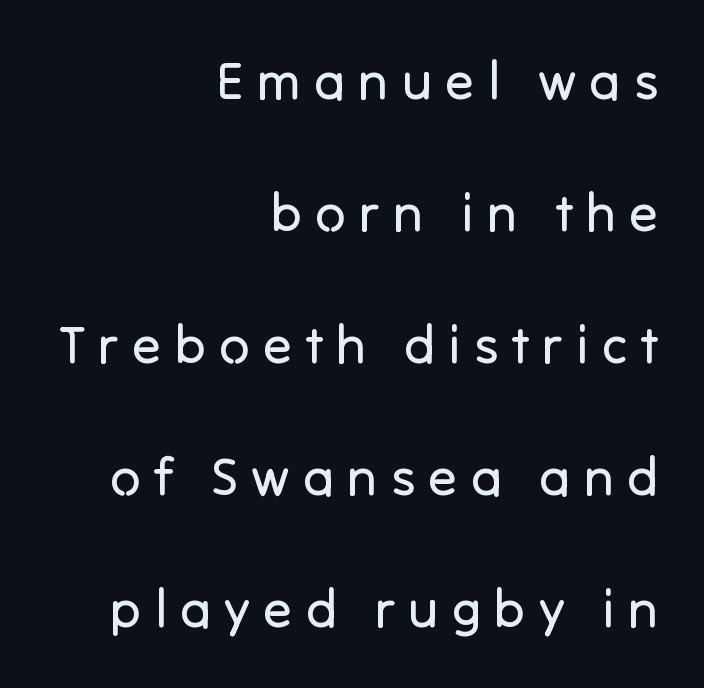
{"serif": "no", "italic": "no", "bold": "no", "weight": "regular", "width": "normal", "stroke_contrast": "low", "x_height": "medium", "monospaced": "no", "underline": "no", "align": "right", "line_spacing": "loose", "line_spacing_ratio": 2.49, "letter_spacing": "wide", "letter_spacing_em": 0.25, "glyph_px": 53}
